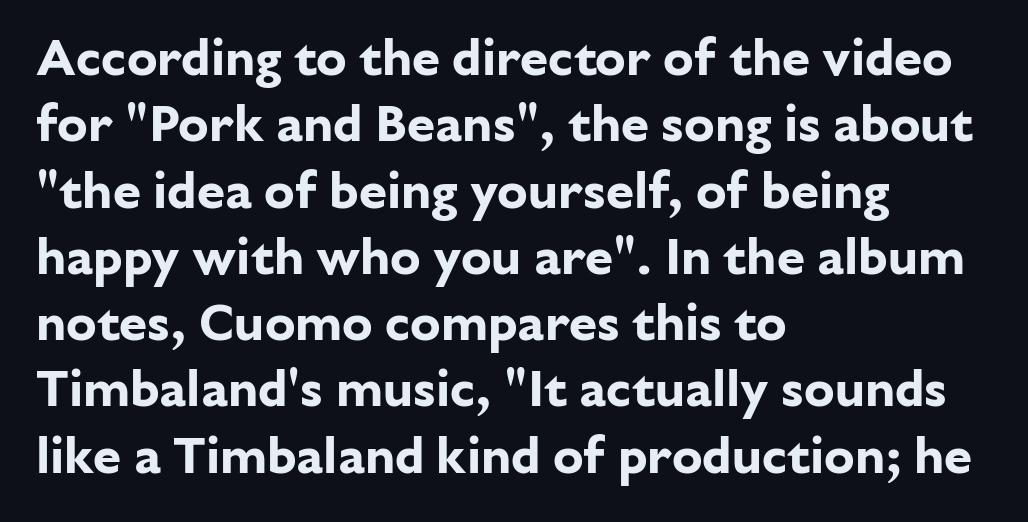
The image shows 51 px bold sans-serif type, upright; set left-aligned, normal line spacing (1.3x), normal letter spacing, not underlined; low stroke contrast and a medium x-height.
